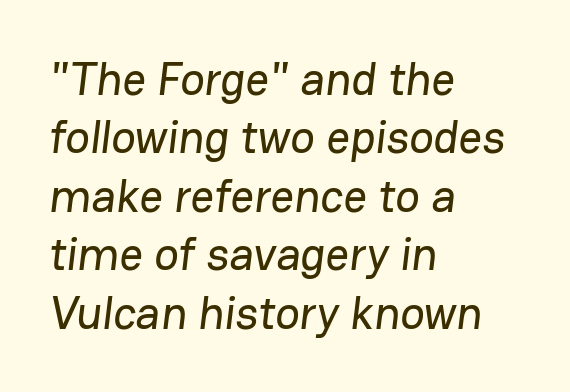
The leading is moderate, giving the passage an even texture. Clear beneath every line of the passage. The text block is weighted toward the left margin, trailing off unevenly rightward. The glyphs in this specimen are sans serif. No extra tracking has been applied to these lines.
